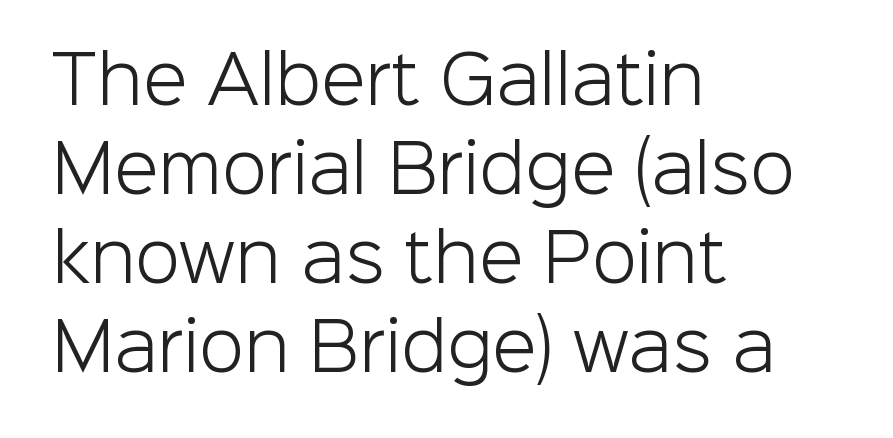
Q: Is the text bold? A: No.
Q: Is the text italic (slanted)? A: No, it is upright.
Q: Is the typeface a serif or a sans-serif typeface? A: Sans-serif.
Q: Is the text underlined? A: No.
Q: How is the paragraph aligned? A: Left-aligned.
Q: Is the spacing between letters normal or unusually wide? A: Normal.
Q: Is the spacing between lines tight, normal or loose? A: Normal.
Q: Width (condensed, normal, or wide)? A: Normal.
Q: Stroke contrast? A: Low.
Q: x-height? A: Medium.
Q: Monospaced? A: No.
